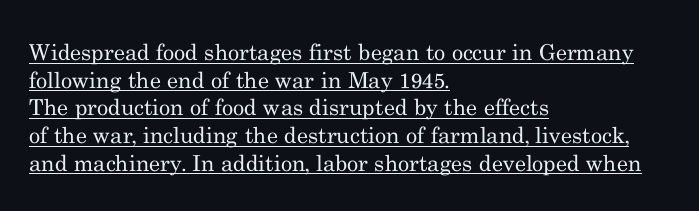
{"italic": "no", "bold": "no", "underline": "yes", "align": "left", "line_spacing": "normal", "line_spacing_ratio": 1.26, "letter_spacing": "normal", "letter_spacing_em": 0.0, "glyph_px": 22}
